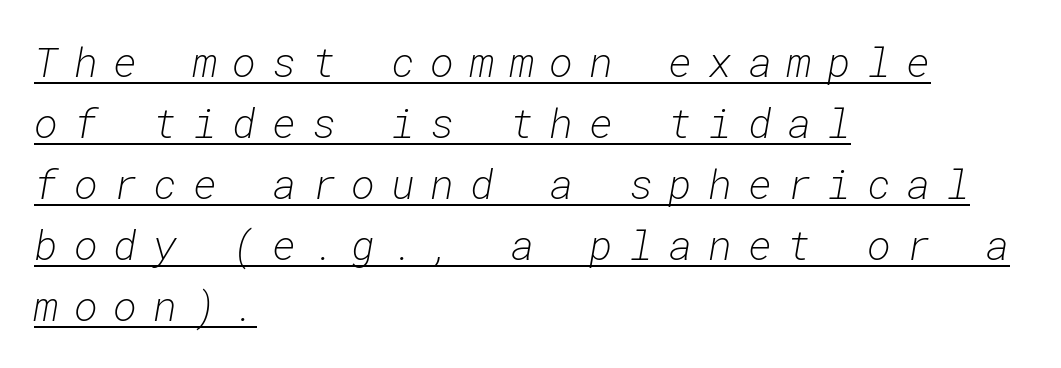
{"italic": "yes", "lean": "right", "slant_degrees": 10, "bold": "no", "weight": "light", "width": "normal", "stroke_contrast": "low", "x_height": "medium", "monospaced": "yes", "underline": "yes", "align": "left", "line_spacing": "normal", "line_spacing_ratio": 1.49, "letter_spacing": "wide", "letter_spacing_em": 0.38, "glyph_px": 41}
